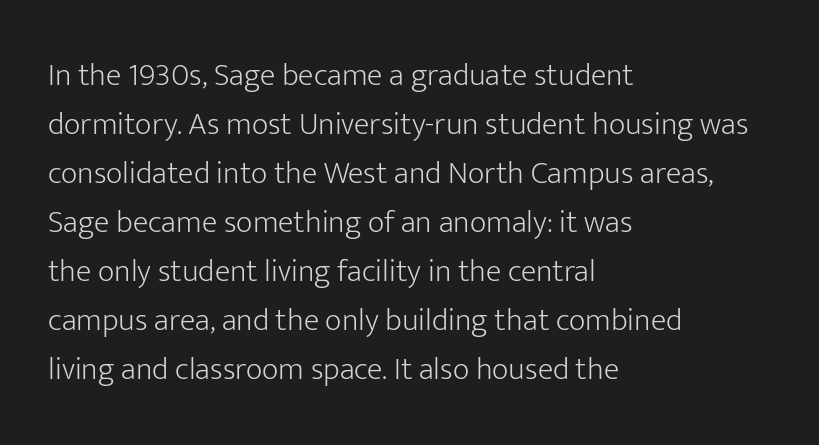
{"serif": "no", "italic": "no", "bold": "no", "weight": "light", "width": "normal", "stroke_contrast": "low", "x_height": "medium", "monospaced": "no", "underline": "no", "align": "left", "line_spacing": "normal", "line_spacing_ratio": 1.53, "letter_spacing": "normal", "letter_spacing_em": 0.0, "glyph_px": 32}
